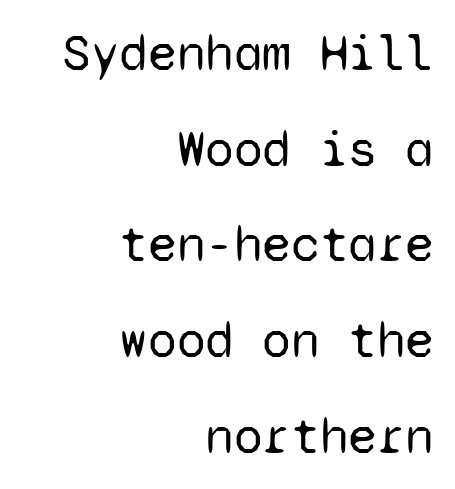
The image shows 52 px regular-weight sans-serif type, upright, monospaced; set right-aligned, line spacing 1.84x, normal letter spacing, not underlined; low stroke contrast and a medium x-height.
